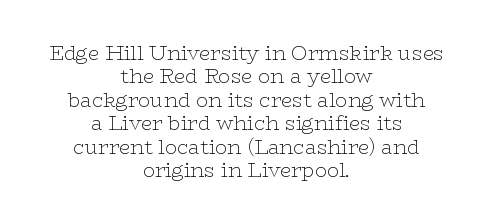
Q: Is the text bold? A: No.
Q: Is the text italic (slanted)? A: No, it is upright.
Q: Is the text underlined? A: No.
Q: How is the paragraph aligned? A: Centered.
Q: Is the spacing between letters normal or unusually wide? A: Normal.
